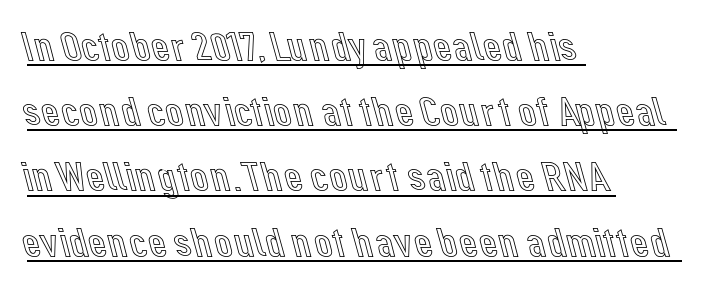
Glance below the letters and you will spot a drawn line. One-word summary of the alignment: left. The letters advance in unequal steps, a hallmark of proportional type.
